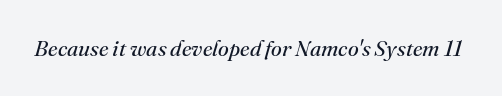
{"italic": "yes", "lean": "right", "slant_degrees": 16, "bold": "no", "underline": "no", "letter_spacing": "normal", "letter_spacing_em": 0.0, "glyph_px": 22}
